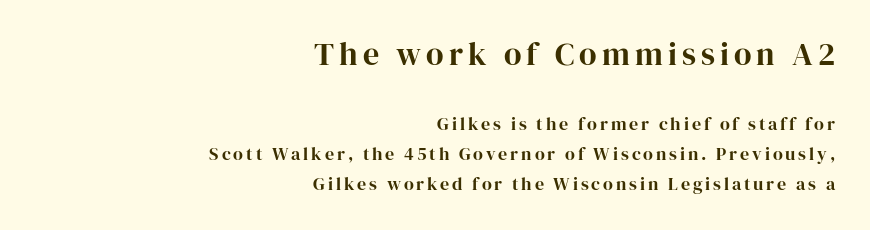
Line spacing here is normal. Varying glyph widths throughout — classic text-font behaviour. Stroke terminals: seriffed. The lettering holds an erect, upright posture throughout.
